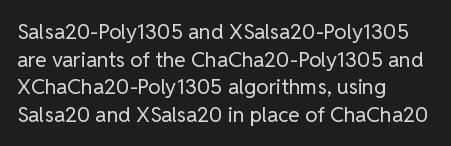
The image shows 21 px text type, upright; set left-aligned, normal line spacing (1.31x), normal letter spacing, not underlined.
